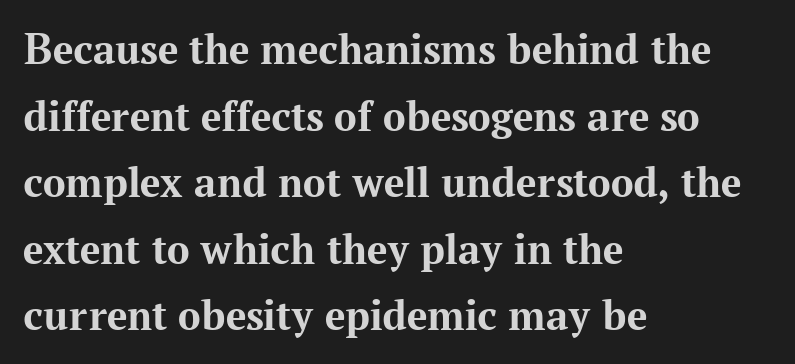
Q: Is the text bold? A: Yes.
Q: Is the text italic (slanted)? A: No, it is upright.
Q: Is the typeface a serif or a sans-serif typeface? A: Serif.
Q: Is the text underlined? A: No.
Q: How is the paragraph aligned? A: Left-aligned.
Q: Is the spacing between letters normal or unusually wide? A: Normal.
Q: Is the spacing between lines tight, normal or loose? A: Normal.
Q: Width (condensed, normal, or wide)? A: Normal.
Q: Stroke contrast? A: Medium.
Q: x-height? A: Medium.
Q: Monospaced? A: No.
